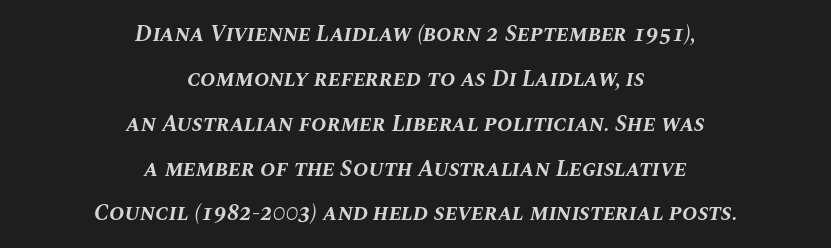
The image shows 23 px bold type, italic (leaning right); set centered, loose line spacing (1.95x), normal letter spacing, not underlined.
